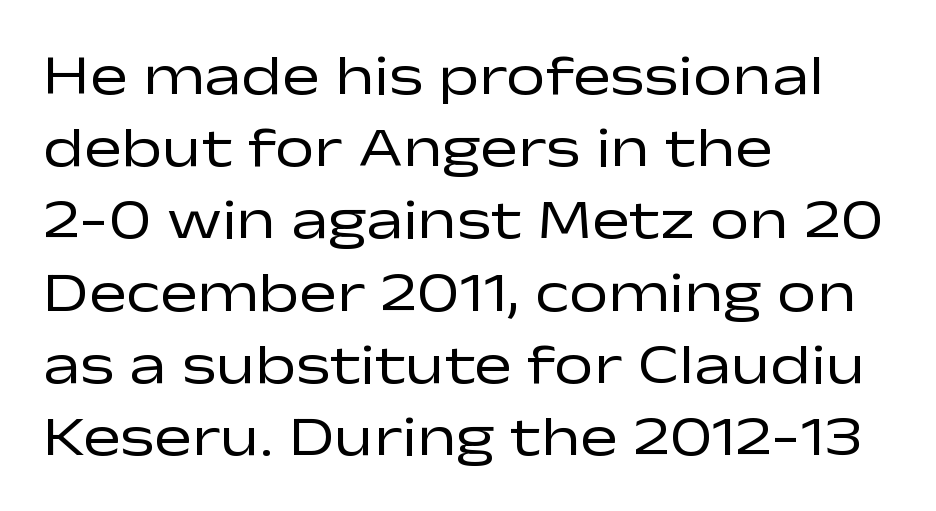
Q: Is the text bold? A: No.
Q: Is the text italic (slanted)? A: No, it is upright.
Q: Is the typeface a serif or a sans-serif typeface? A: Sans-serif.
Q: Is the text underlined? A: No.
Q: How is the paragraph aligned? A: Left-aligned.
Q: Is the spacing between letters normal or unusually wide? A: Normal.
Q: Is the spacing between lines tight, normal or loose? A: Normal.
Q: Width (condensed, normal, or wide)? A: Wide.
Q: Stroke contrast? A: Low.
Q: x-height? A: Medium.
Q: Monospaced? A: No.
